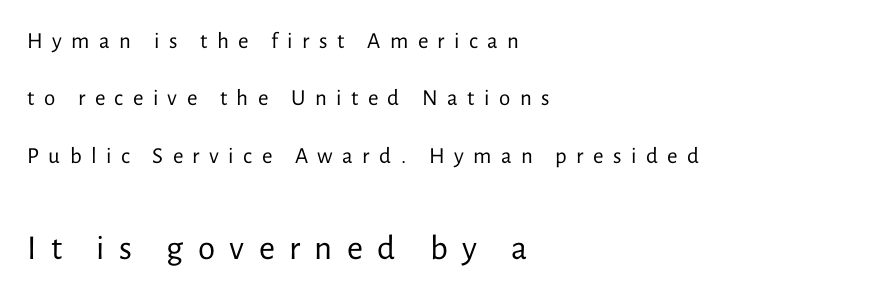
Q: Is the text bold? A: No.
Q: Is the text italic (slanted)? A: No, it is upright.
Q: Is the typeface a serif or a sans-serif typeface? A: Sans-serif.
Q: Is the text underlined? A: No.
Q: How is the paragraph aligned? A: Left-aligned.
Q: Is the spacing between letters normal or unusually wide? A: Unusually wide.
Q: Is the spacing between lines tight, normal or loose? A: Loose.
Q: Which block of text is set in a larger size, the first (top) or the second (bottom)? A: The second (bottom) one.
Q: Width (condensed, normal, or wide)? A: Normal.
Q: Stroke contrast? A: Low.
Q: x-height? A: Medium.
Q: Monospaced? A: No.
